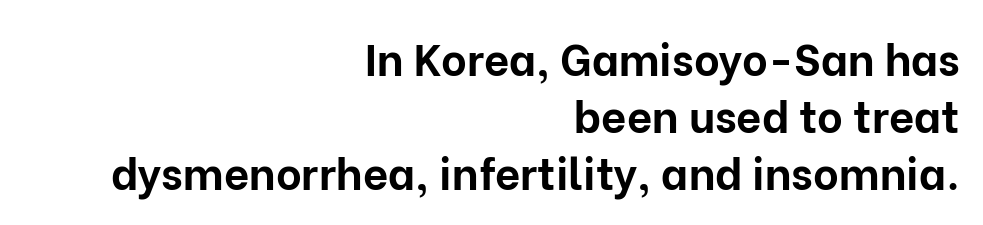
Q: Is the text bold? A: Yes.
Q: Is the text italic (slanted)? A: No, it is upright.
Q: Is the typeface a serif or a sans-serif typeface? A: Sans-serif.
Q: Is the text underlined? A: No.
Q: How is the paragraph aligned? A: Right-aligned.
Q: Is the spacing between letters normal or unusually wide? A: Normal.
Q: Is the spacing between lines tight, normal or loose? A: Normal.
Q: Width (condensed, normal, or wide)? A: Normal.
Q: Stroke contrast? A: Low.
Q: x-height? A: Medium.
Q: Monospaced? A: No.
